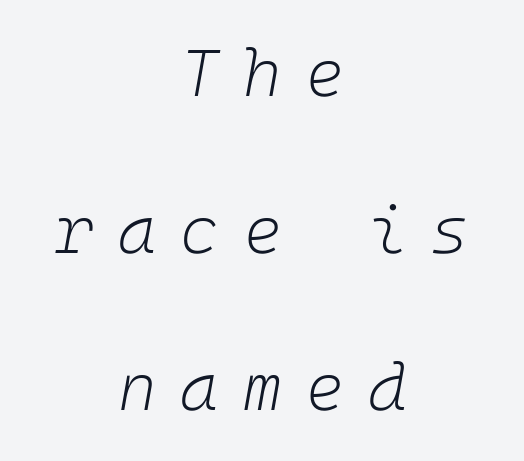
Q: Is the text bold? A: No.
Q: Is the text italic (slanted)? A: Yes, it leans right by about 10 degrees.
Q: Is the text underlined? A: No.
Q: How is the paragraph aligned? A: Centered.
Q: Is the spacing between letters normal or unusually wide? A: Unusually wide.
Q: Is the spacing between lines tight, normal or loose? A: Loose.
Q: Width (condensed, normal, or wide)? A: Normal.
Q: Stroke contrast? A: Low.
Q: x-height? A: Medium.
